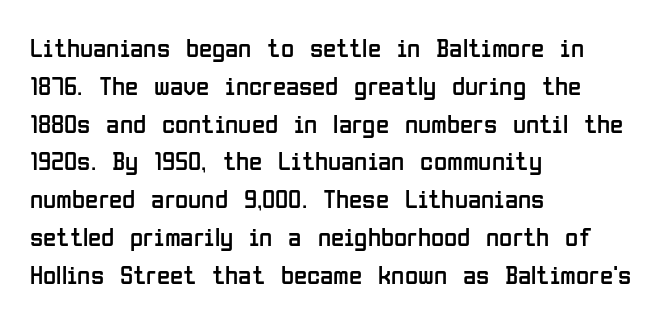
{"italic": "no", "bold": "no", "underline": "no", "align": "left", "line_spacing": "normal", "line_spacing_ratio": 1.4, "letter_spacing": "normal", "letter_spacing_em": 0.0, "glyph_px": 27}
